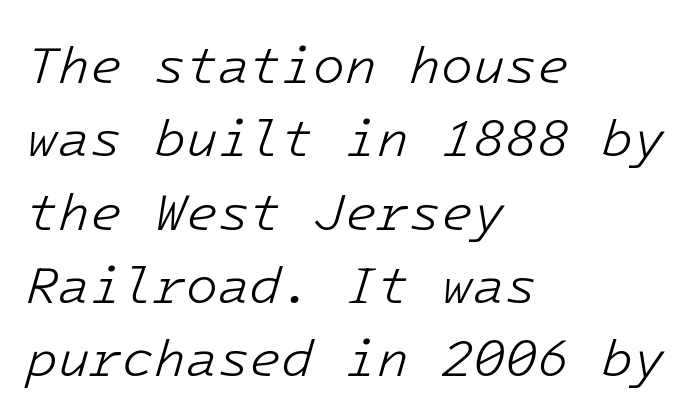
Q: Is the text bold? A: No.
Q: Is the text italic (slanted)? A: Yes, it leans right by about 16 degrees.
Q: Is the text underlined? A: No.
Q: How is the paragraph aligned? A: Left-aligned.
Q: Is the spacing between letters normal or unusually wide? A: Normal.
Q: Is the spacing between lines tight, normal or loose? A: Normal.
Q: Width (condensed, normal, or wide)? A: Normal.
Q: Stroke contrast? A: Low.
Q: x-height? A: Medium.
Q: Monospaced? A: Yes.
